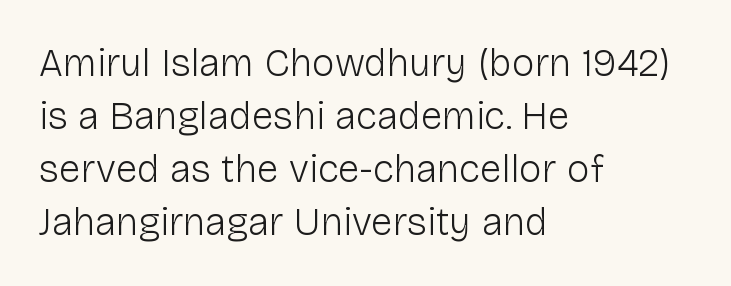
The type family on display is of the sans-serif kind. Each row of text sits above clean, open space. Where is the straight margin? On the left. The face used here is proportionally spaced, like ordinary book or web type. Regular leading. Italic? Not at all — the glyphs are vertical.
